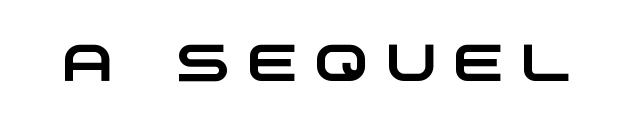
{"serif": "no", "width": "wide", "stroke_contrast": "low", "x_height": "large", "monospaced": "no", "underline": "no", "letter_spacing": "wide", "letter_spacing_em": 0.32, "glyph_px": 52}
